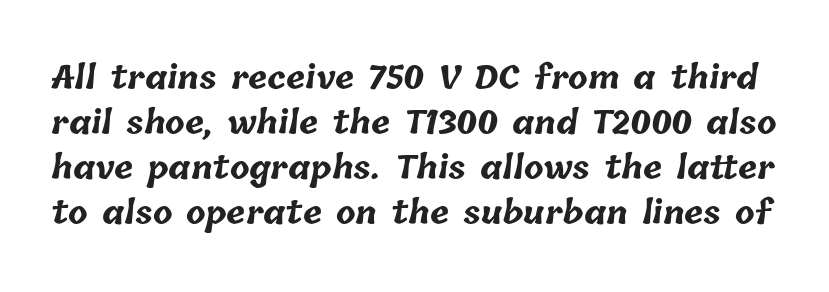
{"bold": "yes", "weight": "bold", "width": "normal", "stroke_contrast": "low", "x_height": "medium", "monospaced": "no", "underline": "no", "line_spacing": "normal", "line_spacing_ratio": 1.41, "letter_spacing": "normal", "letter_spacing_em": 0.0, "glyph_px": 32}
